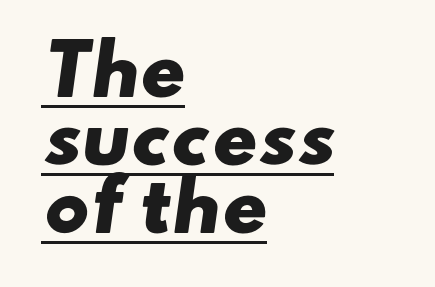
Q: Is the text bold? A: Yes.
Q: Is the typeface a serif or a sans-serif typeface? A: Sans-serif.
Q: Is the text underlined? A: Yes.
Q: How is the paragraph aligned? A: Left-aligned.
Q: Is the spacing between letters normal or unusually wide? A: Normal.
Q: Is the spacing between lines tight, normal or loose? A: Tight.
Q: Width (condensed, normal, or wide)? A: Wide.
Q: Stroke contrast? A: Low.
Q: x-height? A: Small.
Q: Monospaced? A: No.
